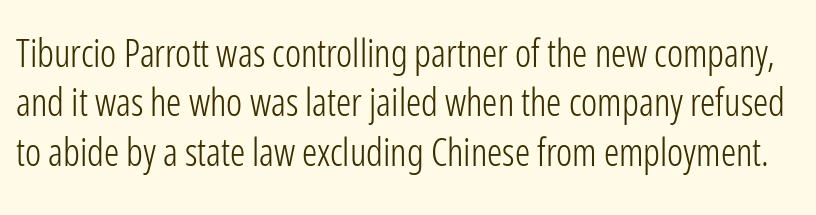
{"serif": "no", "italic": "no", "bold": "no", "weight": "light", "width": "condensed", "stroke_contrast": "low", "x_height": "medium", "monospaced": "no", "underline": "no", "line_spacing": "normal", "line_spacing_ratio": 1.3, "letter_spacing": "normal", "letter_spacing_em": 0.0, "glyph_px": 38}
